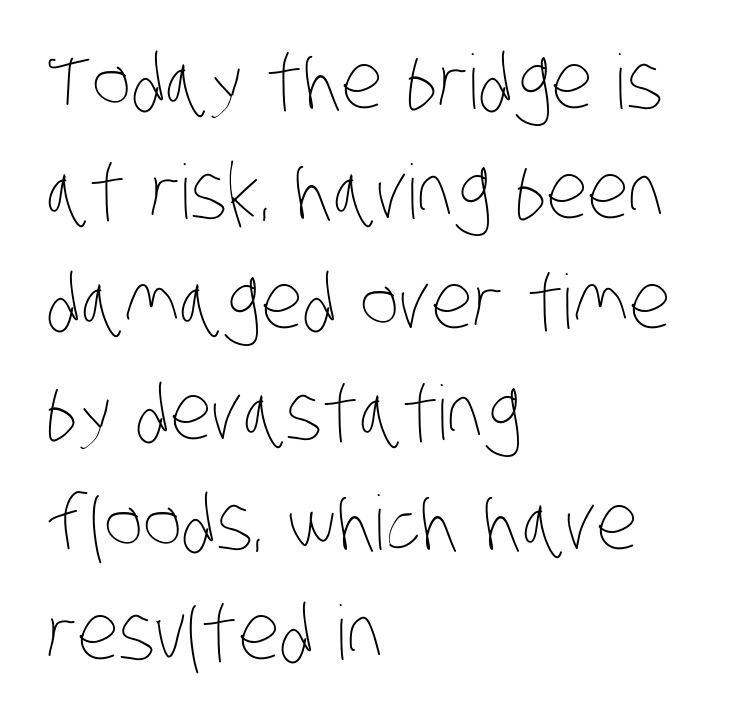
The type is set solid horizontally, with unmodified tracking. Lines of text with bare space underneath. Counters stay open thanks to moderate or lighter strokes. Leading matches the norm, producing a regular column.
